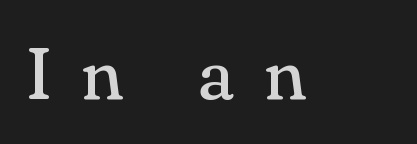
The image shows 74 px regular-weight serif type, upright; set unusually wide letter spacing (+0.4 em), not underlined; medium stroke contrast and a small x-height.
